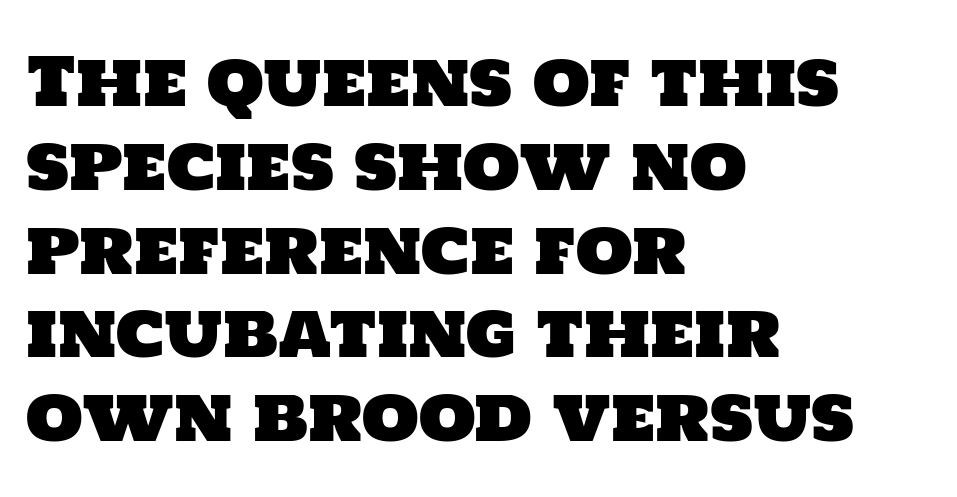
Regarding leading, the lines here are spaced in the standard way. The letters sit at their default tracking, neither squeezed nor spread. Looks like regular typesetting: each glyph gets only the width it needs. Unlike a traditional serif, this face leaves its strokes unadorned.
